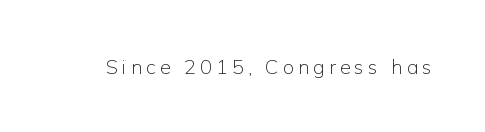
{"italic": "no", "bold": "no", "underline": "no", "letter_spacing": "wide", "letter_spacing_em": 0.2, "glyph_px": 20}
